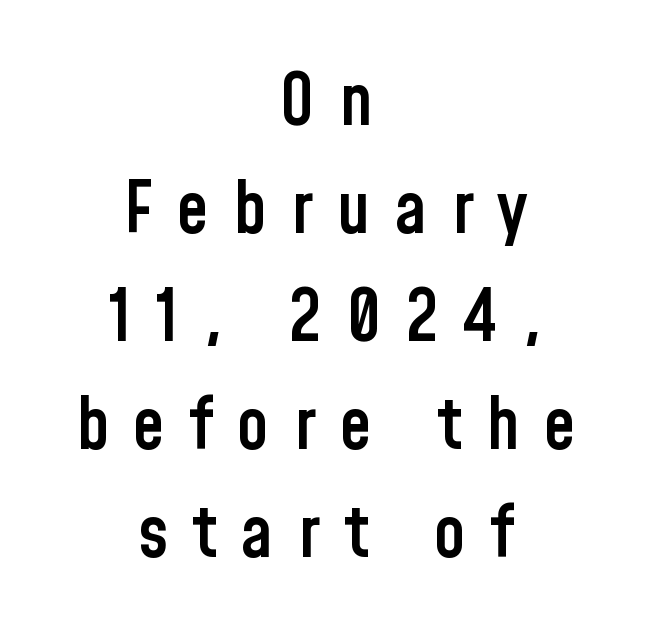
{"serif": "no", "italic": "no", "bold": "semi", "weight": "semibold", "width": "condensed", "stroke_contrast": "low", "x_height": "medium", "monospaced": "no", "underline": "no", "align": "center", "line_spacing": "normal", "line_spacing_ratio": 1.5, "letter_spacing": "wide", "letter_spacing_em": 0.34, "glyph_px": 72}
